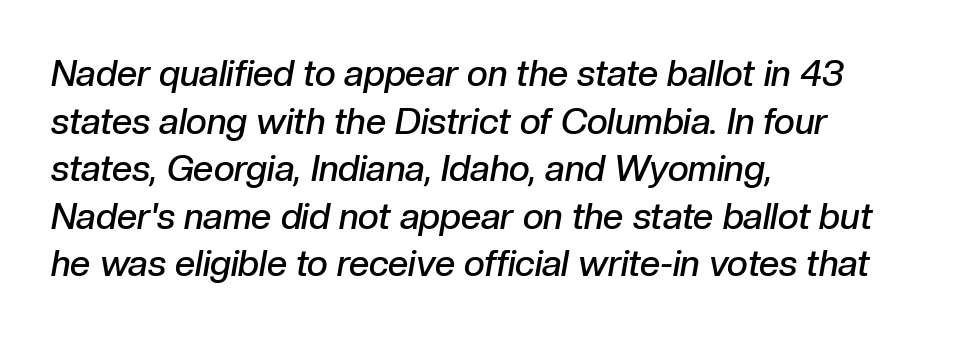
Q: Is the text bold? A: Semi-bold.
Q: Is the text italic (slanted)? A: Yes, it leans right by about 10 degrees.
Q: Is the text underlined? A: No.
Q: How is the paragraph aligned? A: Left-aligned.
Q: Is the spacing between letters normal or unusually wide? A: Normal.
Q: Is the spacing between lines tight, normal or loose? A: Normal.
Q: Width (condensed, normal, or wide)? A: Normal.
Q: Stroke contrast? A: Low.
Q: x-height? A: Medium.
Q: Monospaced? A: No.
